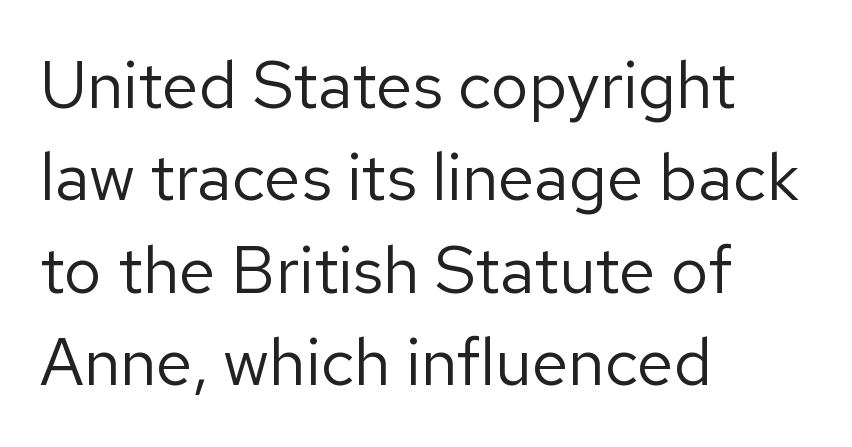
The image shows 66 px regular-weight sans-serif type, upright; set left-aligned, normal line spacing (1.4x), normal letter spacing, not underlined; low stroke contrast and a medium x-height.
